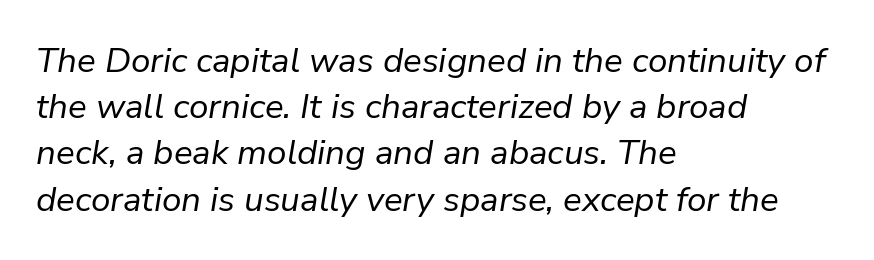
The image shows 35 px regular-weight type, italic (leaning right); set left-aligned, normal line spacing (1.32x), normal letter spacing, not underlined; low stroke contrast and a medium x-height.
